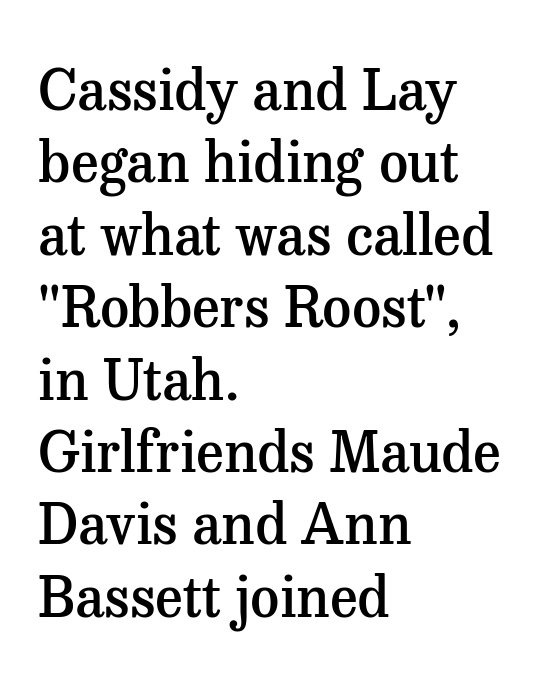
Every row of glyphs begins at an identical x-position on the left. Every letter is mildly thick-stroked: semibold rather than bold. Plain, unruled lines of type. The passage shown is typed in a proportional face where columns would drift.
